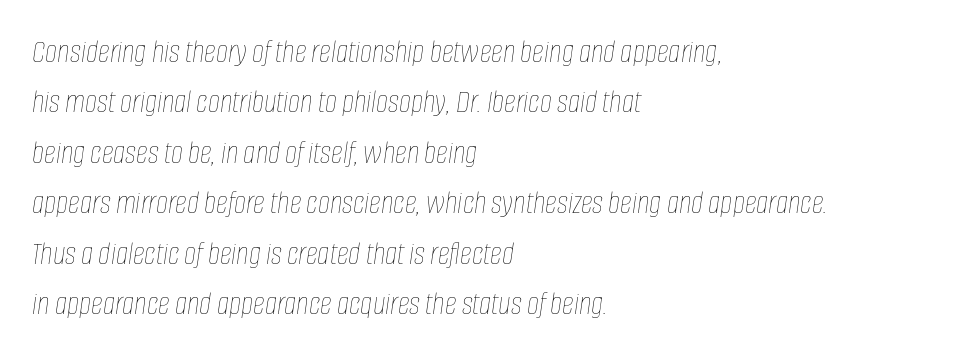
Left-aligned paragraph, ragged on the right. Is the type slanted? Yes — the strokes lean at a clear angle. Does extra space separate the letters? No, they use regular spacing. No letter is thick-stroked: the sample isn't bold. Varying glyph widths throughout — classic text-font behaviour.
